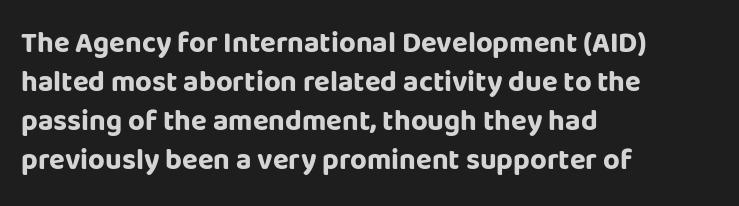
The image shows 29 px bold sans-serif type, upright; set left-aligned, normal line spacing (1.34x), normal letter spacing, not underlined; low stroke contrast and a large x-height.
